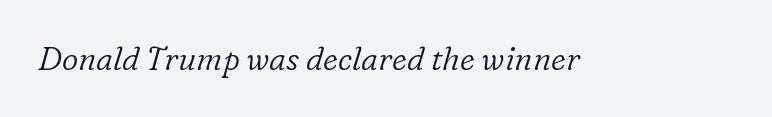
Underlining? Definitely not there. Proportional: the letters do not fall into vertical columns. The face looks like a standard text weight, possibly lighter. The letters sit at their default tracking, neither squeezed nor spread.
